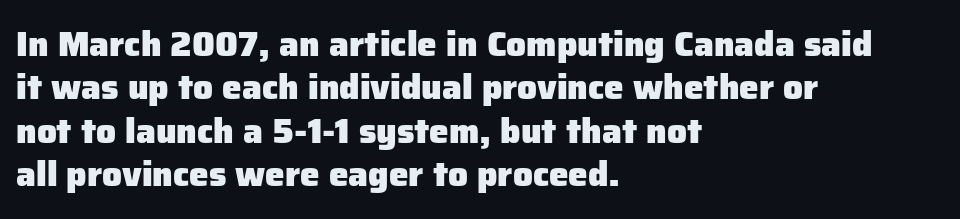
The typesetting leans heavy: a genuine bold. Left-aligned paragraph, ragged on the right. How are the letters spaced? Ordinarily, with no added tracking. Each letter's strokes conclude bluntly, with no projecting serifs. Quick note: underline off.
